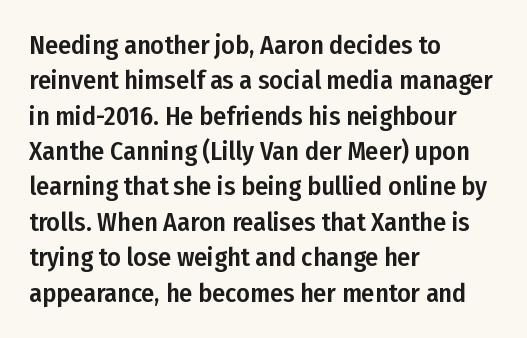
Q: Is the text italic (slanted)? A: No, it is upright.
Q: Is the text underlined? A: No.
Q: How is the paragraph aligned? A: Left-aligned.
Q: Is the spacing between letters normal or unusually wide? A: Normal.
Q: Is the spacing between lines tight, normal or loose? A: Normal.
